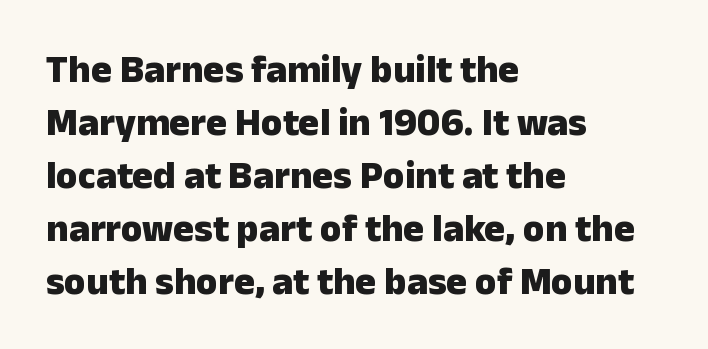
The passage shown has conventional tracking throughout. Bold? Absolutely — the strokes are thick and heavy. What's the leading like? Ordinary, nothing unusual. The lines are quadded left. A typesetter would call this proportional, since set widths differ per character.
